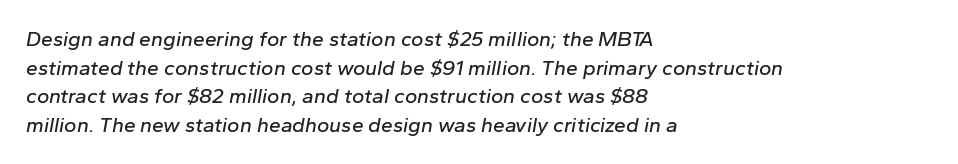
The image shows 21 px text type, italic (leaning right); set left-aligned, normal line spacing (1.36x), normal letter spacing, not underlined.
